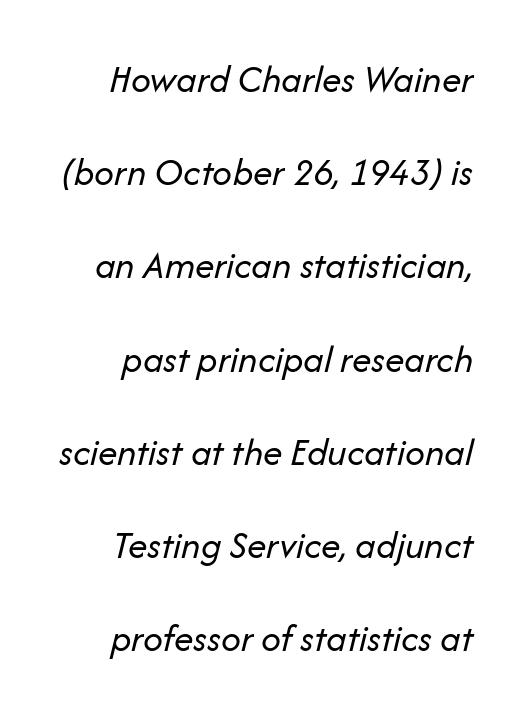
{"italic": "yes", "lean": "right", "slant_degrees": 14, "bold": "no", "weight": "regular", "width": "normal", "stroke_contrast": "low", "x_height": "medium", "monospaced": "no", "underline": "no", "line_spacing": "loose", "line_spacing_ratio": 2.39, "letter_spacing": "normal", "letter_spacing_em": 0.0, "glyph_px": 39}
